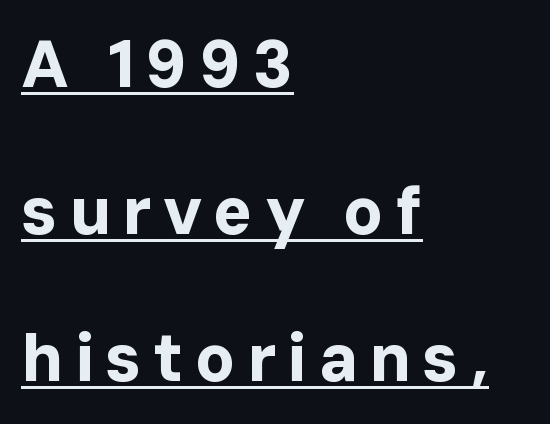
{"serif": "no", "italic": "no", "bold": "yes", "weight": "bold", "width": "normal", "stroke_contrast": "low", "x_height": "medium", "monospaced": "no", "underline": "yes", "align": "left", "line_spacing": "loose", "line_spacing_ratio": 2.23, "glyph_px": 66}
